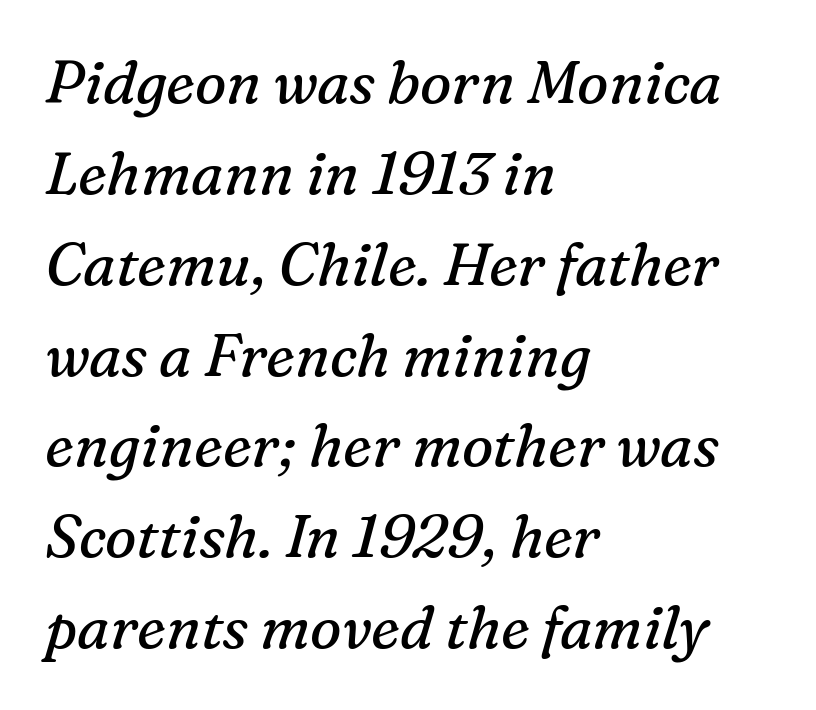
The image shows 59 px regular-weight serif type, italic (leaning right); set left-aligned, normal line spacing (1.54x), normal letter spacing, not underlined; medium stroke contrast and a medium x-height.
